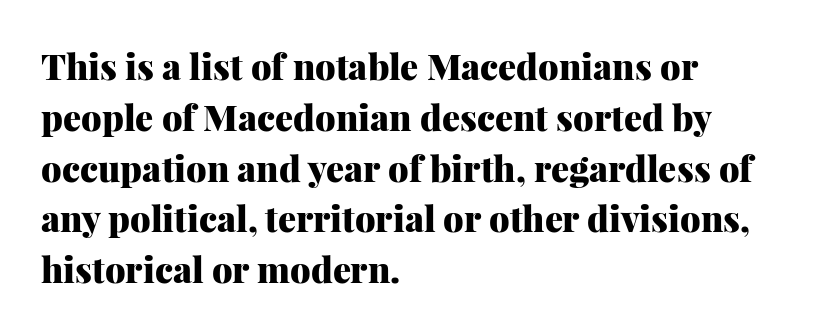
In terms of posture, this sample is upright. The space beneath each line is pristine and unruled. Type style note: has serifs. Horizontal alignment here is leftward, the default for most running prose. Spacing verdict: proportional, widths tailored to each character.
